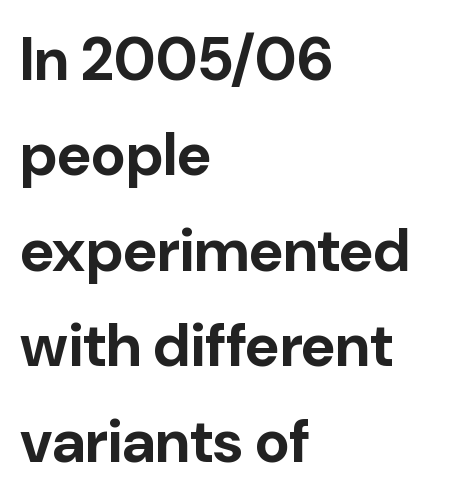
Standard letterfit; no display-style spreading of the glyphs. Proportional: the letters do not fall into vertical columns. If you drew a line through each stem, it would be perfectly vertical. The words here are not underlined.
